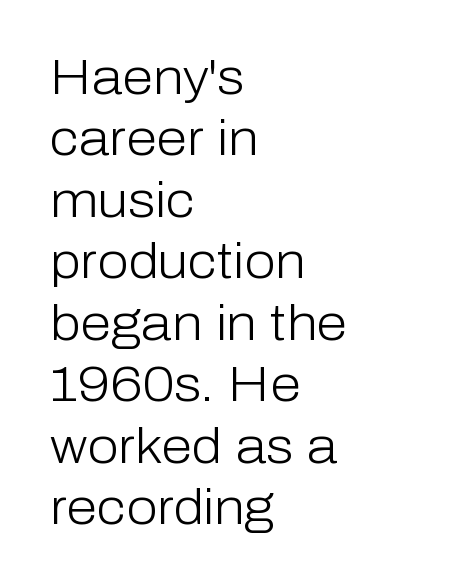
Each letter keeps its own natural width here, so spacing adapts to shape. Lines of text with bare space underneath. Every character sits straight up, as roman type does. The text block is weighted toward the left margin, trailing off unevenly rightward. Is the type heavy? It reads as light-to-regular instead.
